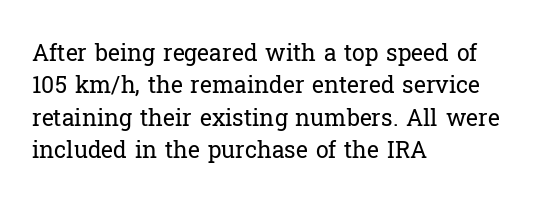
Q: Is the text bold? A: No.
Q: Is the text italic (slanted)? A: No, it is upright.
Q: Is the text underlined? A: No.
Q: How is the paragraph aligned? A: Left-aligned.
Q: Is the spacing between letters normal or unusually wide? A: Normal.
Q: Is the spacing between lines tight, normal or loose? A: Normal.
